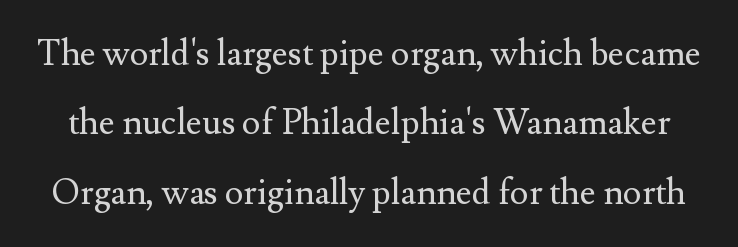
Q: Is the text bold? A: No.
Q: Is the text italic (slanted)? A: No, it is upright.
Q: Is the typeface a serif or a sans-serif typeface? A: Serif.
Q: Is the text underlined? A: No.
Q: Is the spacing between letters normal or unusually wide? A: Normal.
Q: Is the spacing between lines tight, normal or loose? A: Loose.
Q: Width (condensed, normal, or wide)? A: Normal.
Q: Stroke contrast? A: Medium.
Q: x-height? A: Small.
Q: Monospaced? A: No.
